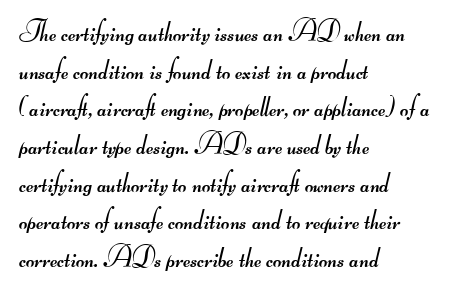
{"serif": "no", "bold": "no", "weight": "regular", "width": "wide", "stroke_contrast": "medium", "monospaced": "no", "underline": "no", "align": "left", "line_spacing": "normal", "line_spacing_ratio": 1.3, "letter_spacing": "normal", "letter_spacing_em": 0.0, "glyph_px": 29}
